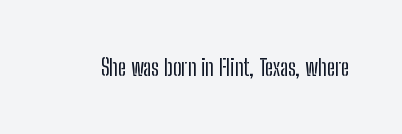
The image shows 23 px text type, upright; set normal letter spacing, not underlined.
